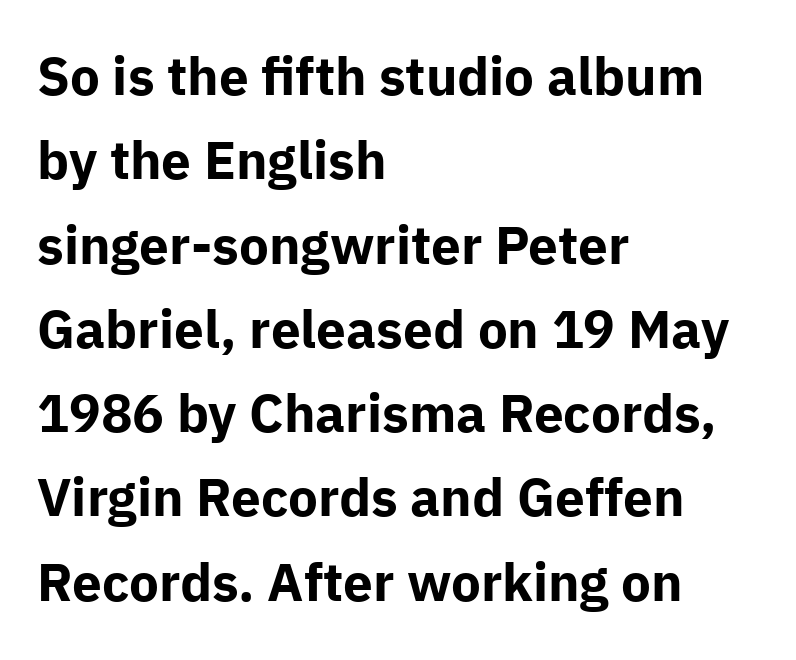
Q: Is the text bold? A: Yes.
Q: Is the text italic (slanted)? A: No, it is upright.
Q: Is the typeface a serif or a sans-serif typeface? A: Sans-serif.
Q: Is the text underlined? A: No.
Q: How is the paragraph aligned? A: Left-aligned.
Q: Is the spacing between letters normal or unusually wide? A: Normal.
Q: Is the spacing between lines tight, normal or loose? A: Normal.
Q: Width (condensed, normal, or wide)? A: Normal.
Q: Stroke contrast? A: Low.
Q: x-height? A: Medium.
Q: Monospaced? A: No.
